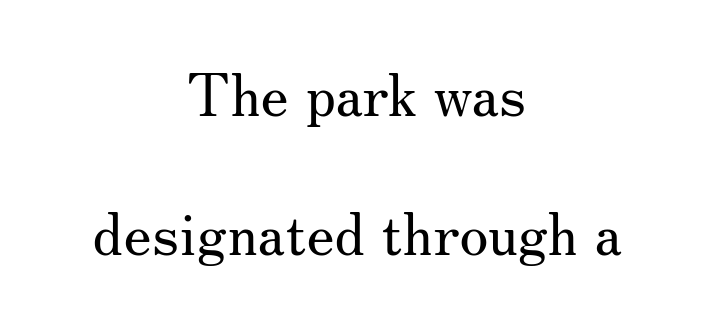
Q: Is the text bold? A: No.
Q: Is the text italic (slanted)? A: No, it is upright.
Q: Is the typeface a serif or a sans-serif typeface? A: Serif.
Q: Is the text underlined? A: No.
Q: How is the paragraph aligned? A: Centered.
Q: Is the spacing between letters normal or unusually wide? A: Normal.
Q: Is the spacing between lines tight, normal or loose? A: Loose.
Q: Width (condensed, normal, or wide)? A: Normal.
Q: Stroke contrast? A: Medium.
Q: x-height? A: Small.
Q: Monospaced? A: No.
